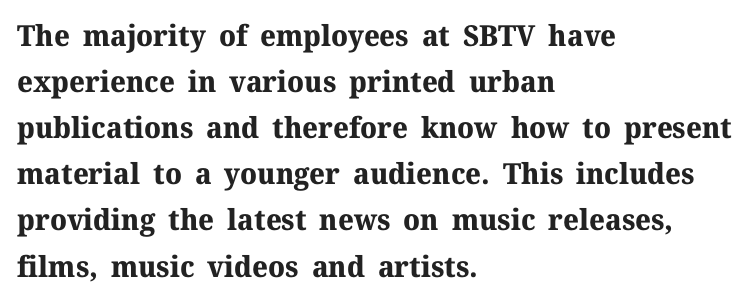
{"serif": "yes", "italic": "no", "bold": "yes", "weight": "bold", "width": "normal", "stroke_contrast": "medium", "x_height": "medium", "monospaced": "no", "underline": "no", "align": "left", "line_spacing": "normal", "line_spacing_ratio": 1.59, "letter_spacing": "normal", "letter_spacing_em": 0.0, "glyph_px": 29}
